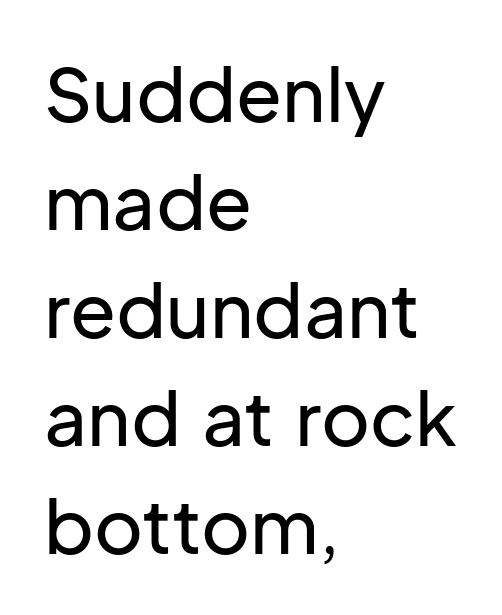
Q: Is the text italic (slanted)? A: No, it is upright.
Q: Is the typeface a serif or a sans-serif typeface? A: Sans-serif.
Q: Is the text underlined? A: No.
Q: How is the paragraph aligned? A: Left-aligned.
Q: Is the spacing between letters normal or unusually wide? A: Normal.
Q: Is the spacing between lines tight, normal or loose? A: Normal.
Q: Width (condensed, normal, or wide)? A: Normal.
Q: Stroke contrast? A: Low.
Q: x-height? A: Medium.
Q: Monospaced? A: No.
